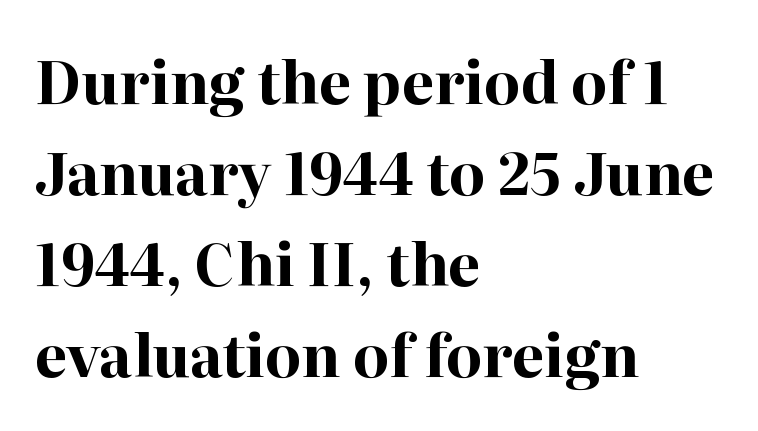
Q: Is the text bold? A: Yes.
Q: Is the text italic (slanted)? A: No, it is upright.
Q: Is the typeface a serif or a sans-serif typeface? A: Serif.
Q: Is the text underlined? A: No.
Q: How is the paragraph aligned? A: Left-aligned.
Q: Is the spacing between letters normal or unusually wide? A: Normal.
Q: Is the spacing between lines tight, normal or loose? A: Normal.
Q: Width (condensed, normal, or wide)? A: Normal.
Q: Stroke contrast? A: High.
Q: x-height? A: Medium.
Q: Monospaced? A: No.
